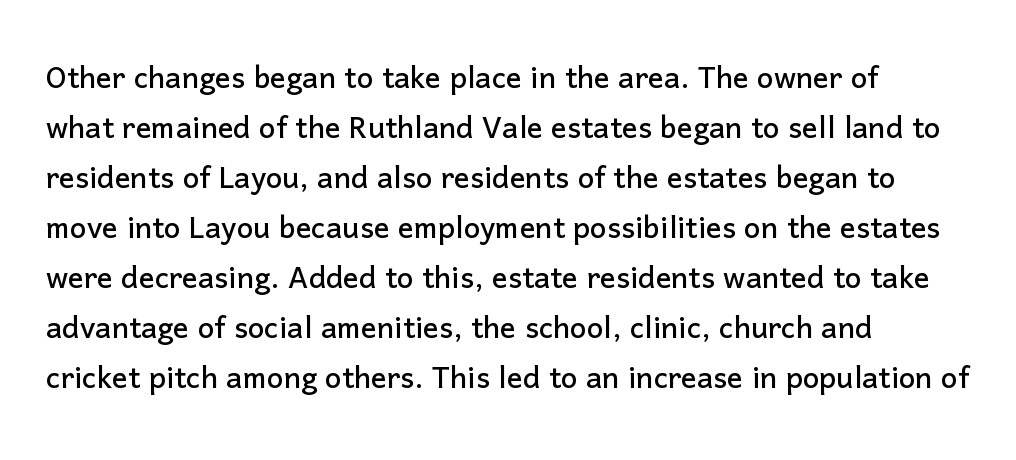
{"serif": "no", "italic": "no", "width": "normal", "stroke_contrast": "low", "x_height": "medium", "monospaced": "no", "underline": "no", "align": "left", "line_spacing": "normal", "line_spacing_ratio": 1.28, "letter_spacing": "normal", "letter_spacing_em": 0.0, "glyph_px": 39}
